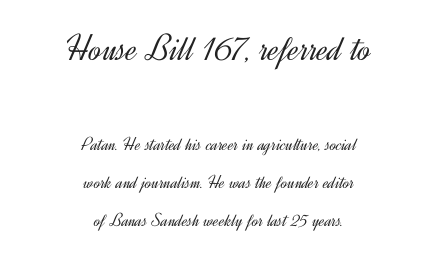
The image shows 38 px light sans-serif type; set centered, loose line spacing (2.01x), normal letter spacing, not underlined; the first (top) block is 2.0x larger; a small x-height.
